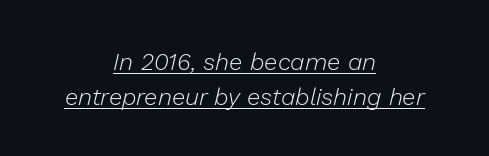
The lines are quadded center. The axis of the letterforms is tilted away from vertical. Observe the ordinary spacing: letters are neighbours, not strangers. Is this a heavy cut? Hardly; it is regular or lighter. Compared with undecorated copy, this sample adds a rule below the words.
